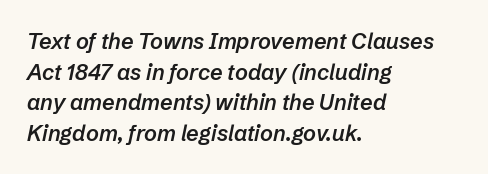
The image shows 22 px text type, italic (leaning right); set left-aligned, normal line spacing (1.39x), normal letter spacing, not underlined.
